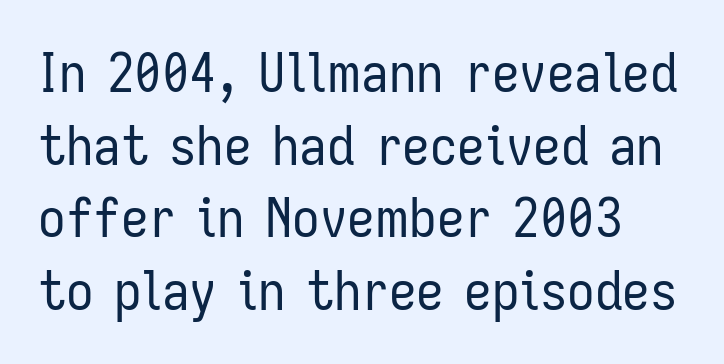
The words here are not underlined. The typography opts for an upright posture over an oblique one. A typesetter would call this zero additional tracking. A quiet, ordinary-to-light weight characterises the typeface. Compared with typical paragraphs, the rows here are spaced about the same.
